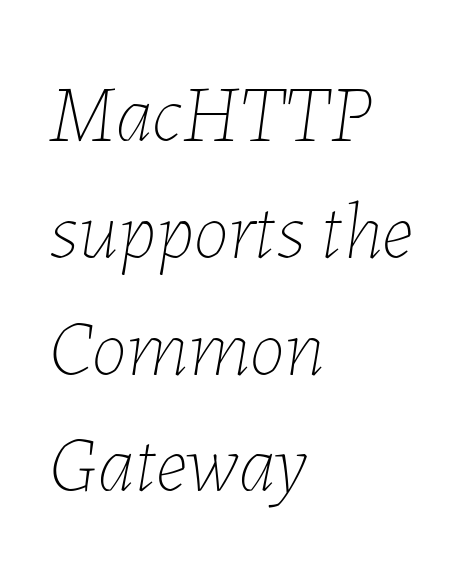
{"italic": "yes", "lean": "right", "slant_degrees": 7, "bold": "no", "weight": "thin", "width": "normal", "stroke_contrast": "low", "x_height": "medium", "monospaced": "no", "underline": "no", "align": "left", "line_spacing": "normal", "line_spacing_ratio": 1.46, "letter_spacing": "normal", "letter_spacing_em": 0.0, "glyph_px": 80}
